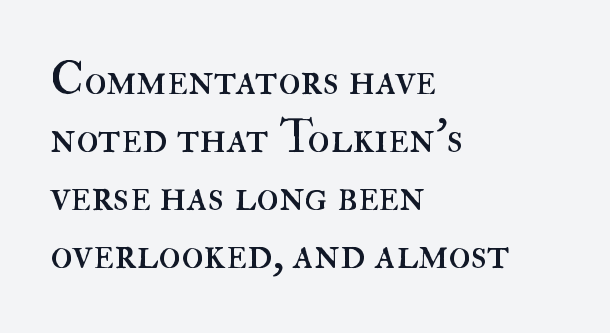
Observe the ordinary spacing: letters are neighbours, not strangers. Alignment: flush left. You could not count columns in this text — the font is proportionally spaced. No italicization has been applied; the sample stays upright.
